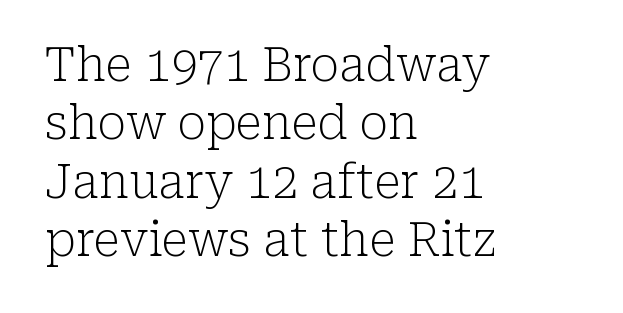
{"serif": "yes", "italic": "no", "bold": "no", "weight": "light", "width": "normal", "stroke_contrast": "low", "x_height": "medium", "monospaced": "no", "underline": "no", "align": "left", "line_spacing_ratio": 1.24, "letter_spacing": "normal", "letter_spacing_em": 0.0, "glyph_px": 47}
